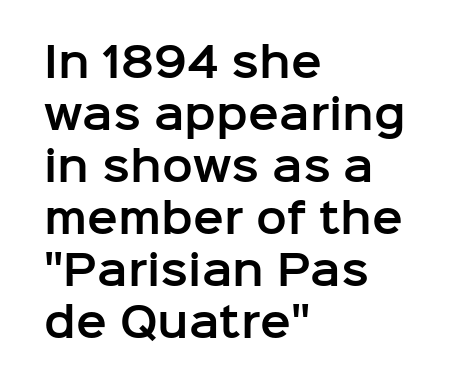
Q: Is the text italic (slanted)? A: No, it is upright.
Q: Is the typeface a serif or a sans-serif typeface? A: Sans-serif.
Q: Is the text underlined? A: No.
Q: How is the paragraph aligned? A: Left-aligned.
Q: Is the spacing between letters normal or unusually wide? A: Normal.
Q: Is the spacing between lines tight, normal or loose? A: Normal.
Q: Width (condensed, normal, or wide)? A: Normal.
Q: Stroke contrast? A: Low.
Q: x-height? A: Medium.
Q: Monospaced? A: No.
